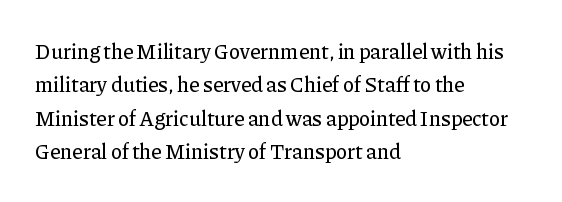
Nobody drew a line under any word here. A student would call this left alignment; a typographer would say flush left, rag right. Rendered with straight, roman letterforms. In terms of leading, this rendering sits right in the middle. Characters follow at the spacing the type designer built in.
